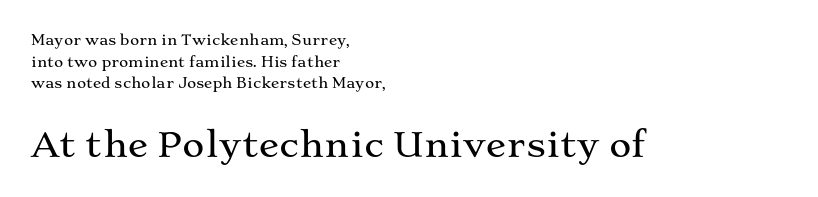
{"serif": "yes", "italic": "no", "width": "wide", "stroke_contrast": "medium", "x_height": "medium", "monospaced": "no", "underline": "no", "align": "left", "line_spacing": "normal", "line_spacing_ratio": 1.54, "letter_spacing": "normal", "letter_spacing_em": 0.0, "larger_block": "second", "size_ratio": 2.43, "glyph_px": 34}
